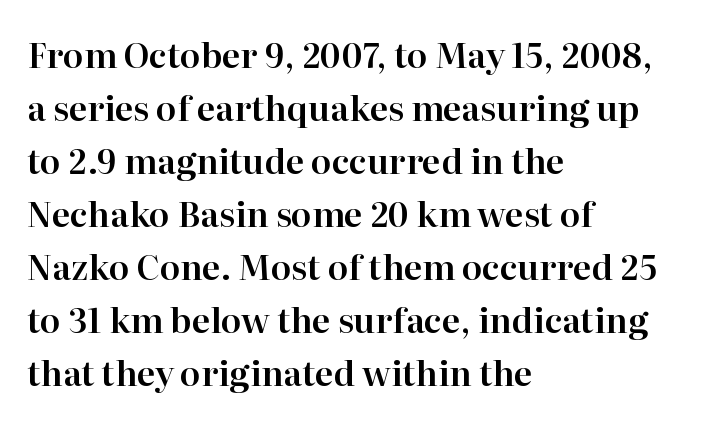
Q: Is the text italic (slanted)? A: No, it is upright.
Q: Is the typeface a serif or a sans-serif typeface? A: Serif.
Q: Is the text underlined? A: No.
Q: How is the paragraph aligned? A: Left-aligned.
Q: Is the spacing between letters normal or unusually wide? A: Normal.
Q: Is the spacing between lines tight, normal or loose? A: Normal.
Q: Width (condensed, normal, or wide)? A: Normal.
Q: Stroke contrast? A: High.
Q: x-height? A: Medium.
Q: Monospaced? A: No.
